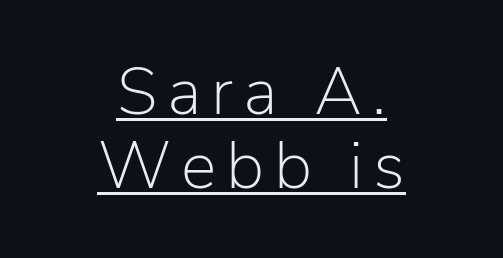
The image shows 67 px light sans-serif type, upright; set centered, tight line spacing (1.1x), underlined; low stroke contrast and a medium x-height.
